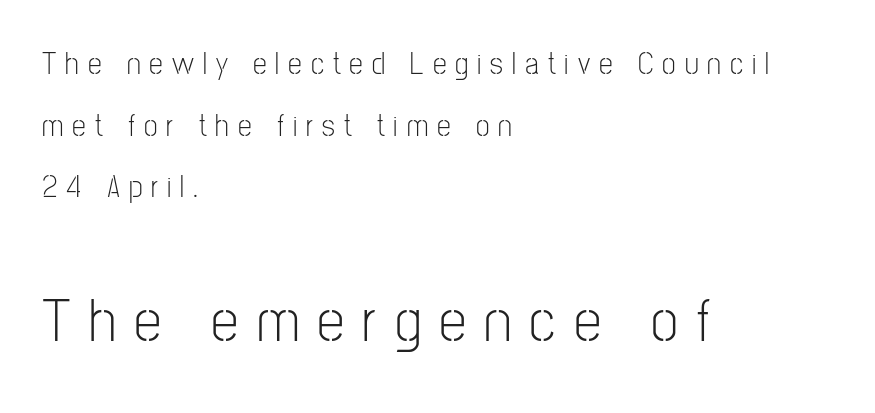
{"serif": "no", "italic": "no", "bold": "no", "weight": "light", "width": "condensed", "stroke_contrast": "low", "x_height": "medium", "monospaced": "no", "underline": "no", "align": "left", "line_spacing": "loose", "line_spacing_ratio": 1.99, "letter_spacing": "wide", "letter_spacing_em": 0.29, "larger_block": "second", "size_ratio": 2.0, "glyph_px": 62}
